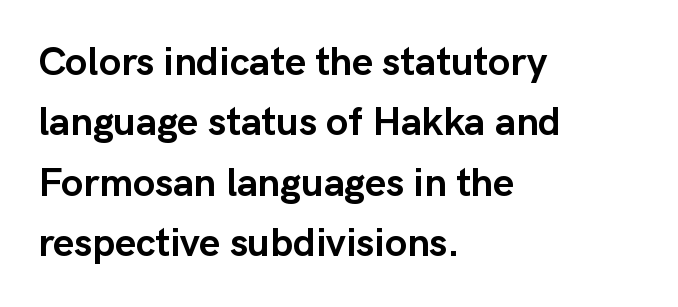
{"serif": "no", "italic": "no", "bold": "yes", "weight": "semibold", "width": "normal", "stroke_contrast": "low", "x_height": "medium", "monospaced": "no", "underline": "no", "align": "left", "line_spacing": "normal", "line_spacing_ratio": 1.51, "letter_spacing": "normal", "letter_spacing_em": 0.0, "glyph_px": 40}
